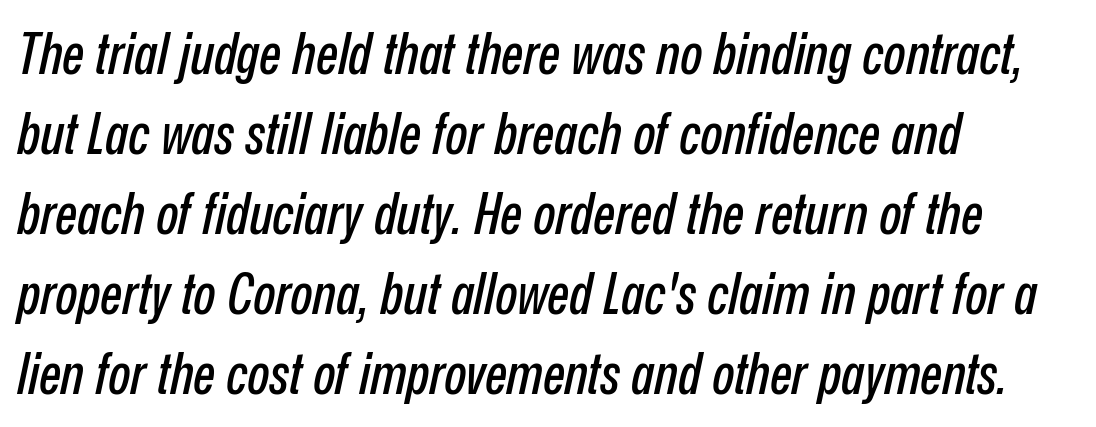
Each letter keeps its own natural width here, so spacing adapts to shape. The glyphs are unaccompanied by any horizontal stroke below them. Regarding leading, the lines here are spaced in the standard way. Notice how the passage keeps a crisp vertical edge on the left only.
